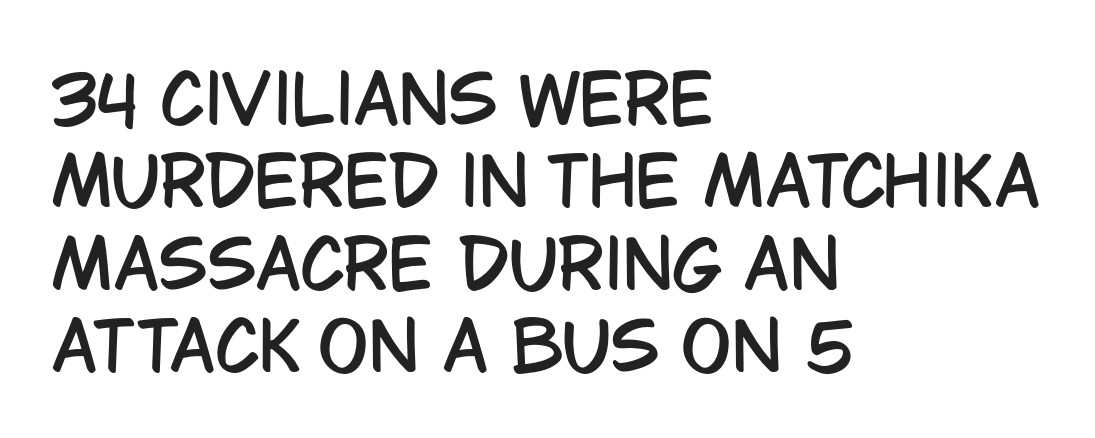
The image shows 67 px condensed sans-serif type, upright; set left-aligned, line spacing 1.23x, normal letter spacing, not underlined; low stroke contrast and a large x-height.
